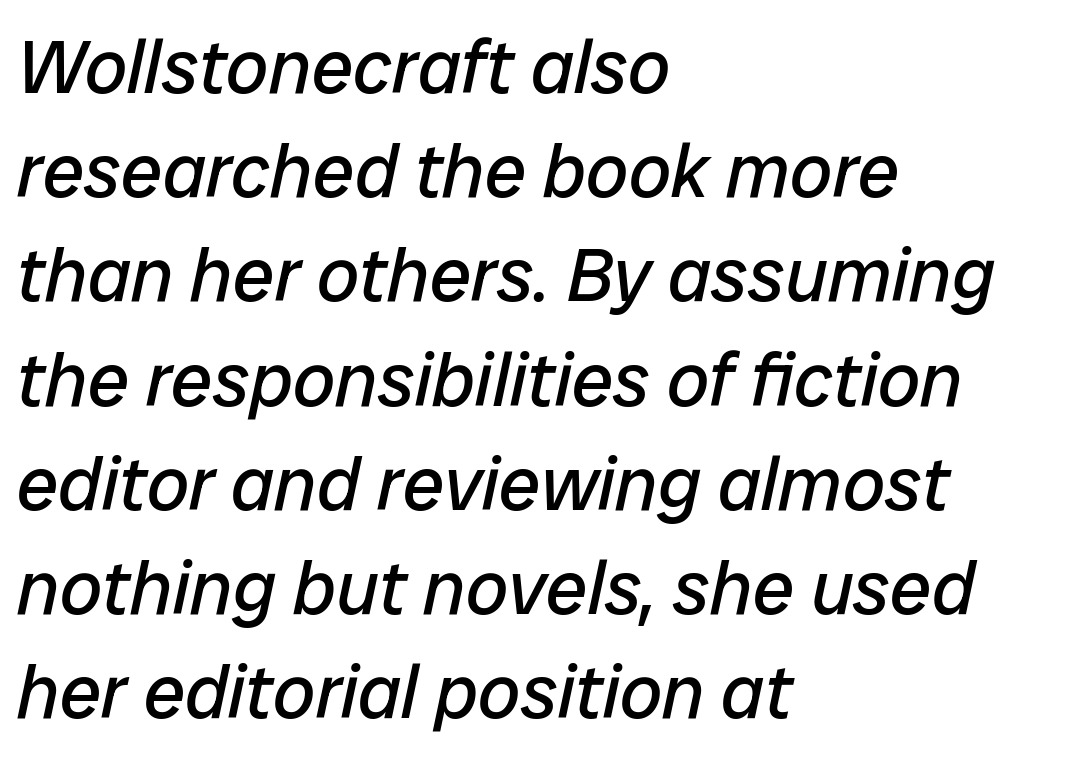
{"italic": "yes", "lean": "right", "slant_degrees": 12, "bold": "no", "weight": "regular", "width": "normal", "stroke_contrast": "low", "x_height": "medium", "monospaced": "no", "underline": "no", "align": "left", "line_spacing": "normal", "line_spacing_ratio": 1.39, "letter_spacing": "normal", "letter_spacing_em": 0.0, "glyph_px": 75}
